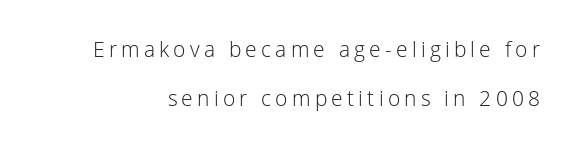
Students, note that the glyphs here are deliberately spaced far apart. Stems here are at most as thick as an everyday book face. Decoration check: the copy has no underline. Each new line begins a long way beneath the previous one.
